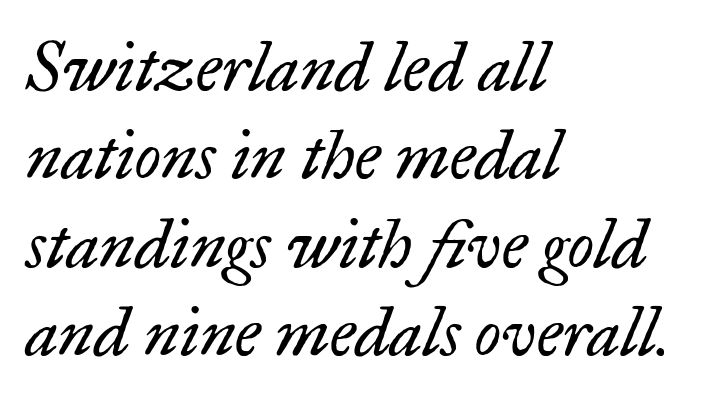
Q: Is the text bold? A: No.
Q: Is the text italic (slanted)? A: Yes, it leans right by about 17 degrees.
Q: Is the typeface a serif or a sans-serif typeface? A: Serif.
Q: Is the text underlined? A: No.
Q: How is the paragraph aligned? A: Left-aligned.
Q: Is the spacing between letters normal or unusually wide? A: Normal.
Q: Is the spacing between lines tight, normal or loose? A: Normal.
Q: Width (condensed, normal, or wide)? A: Normal.
Q: Stroke contrast? A: Low.
Q: x-height? A: Small.
Q: Monospaced? A: No.
